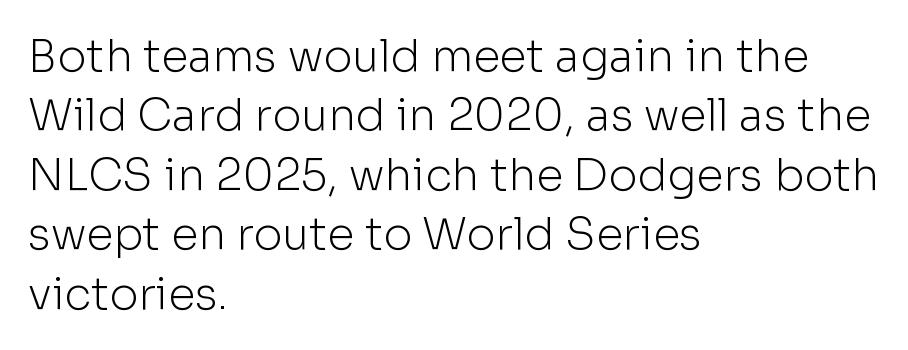
Q: Is the text bold? A: No.
Q: Is the text italic (slanted)? A: No, it is upright.
Q: Is the typeface a serif or a sans-serif typeface? A: Sans-serif.
Q: Is the text underlined? A: No.
Q: How is the paragraph aligned? A: Left-aligned.
Q: Is the spacing between letters normal or unusually wide? A: Normal.
Q: Is the spacing between lines tight, normal or loose? A: Normal.
Q: Width (condensed, normal, or wide)? A: Normal.
Q: Stroke contrast? A: Low.
Q: x-height? A: Medium.
Q: Monospaced? A: No.
